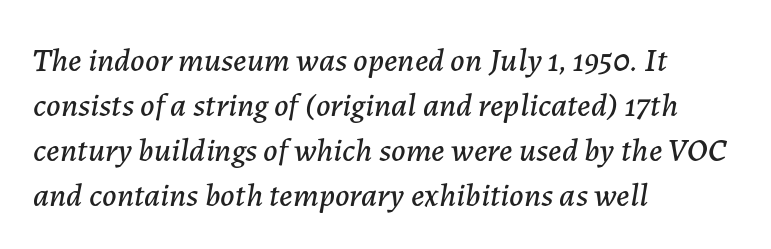
The image shows 33 px text type, italic (leaning right); set left-aligned, normal line spacing (1.36x), normal letter spacing, not underlined; low stroke contrast and a medium x-height.
